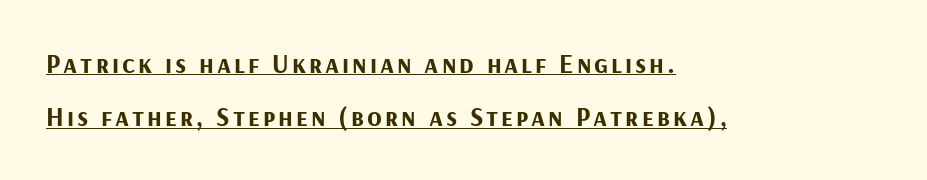
{"italic": "no", "bold": "yes", "underline": "yes", "align": "left", "line_spacing": "loose", "line_spacing_ratio": 1.98, "glyph_px": 27}
